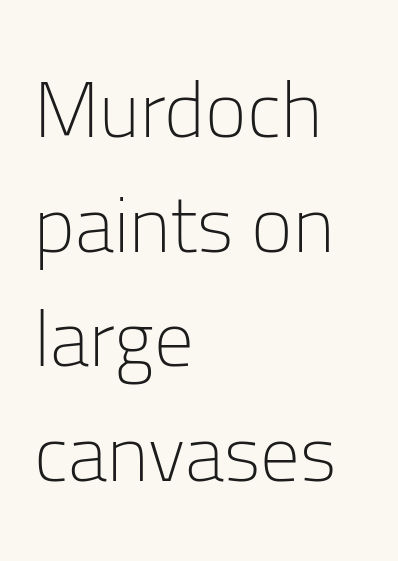
Q: Is the text bold? A: No.
Q: Is the text italic (slanted)? A: No, it is upright.
Q: Is the typeface a serif or a sans-serif typeface? A: Sans-serif.
Q: Is the text underlined? A: No.
Q: How is the paragraph aligned? A: Left-aligned.
Q: Is the spacing between letters normal or unusually wide? A: Normal.
Q: Is the spacing between lines tight, normal or loose? A: Normal.
Q: Width (condensed, normal, or wide)? A: Normal.
Q: Stroke contrast? A: Low.
Q: x-height? A: Medium.
Q: Monospaced? A: No.
